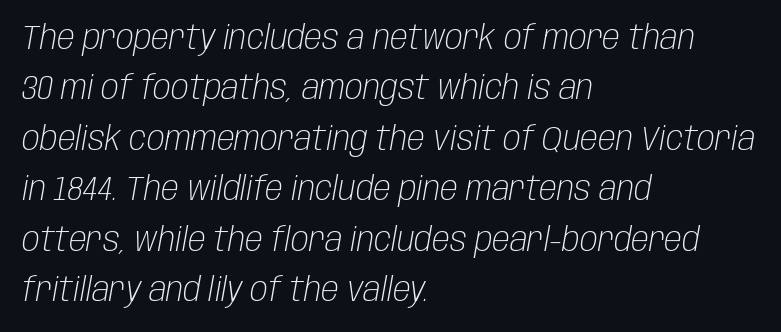
The image shows 33 px light, condensed type, italic (leaning right); set left-aligned, normal line spacing (1.53x), normal letter spacing, not underlined; low stroke contrast and a large x-height.
